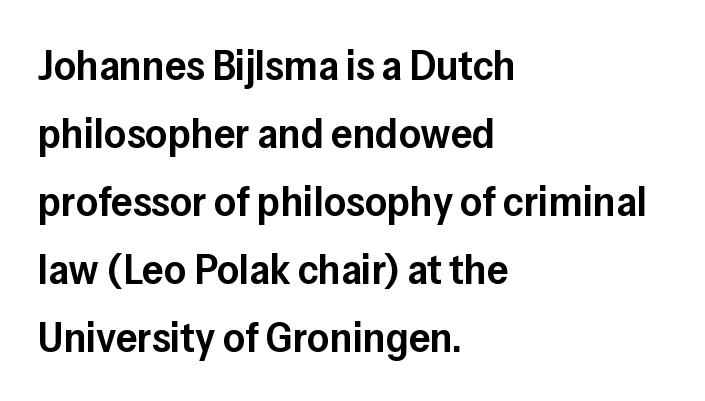
{"serif": "no", "italic": "no", "bold": "semi", "weight": "semibold", "width": "normal", "stroke_contrast": "low", "x_height": "medium", "monospaced": "no", "underline": "no", "align": "left", "line_spacing": "normal", "line_spacing_ratio": 1.58, "letter_spacing": "normal", "letter_spacing_em": 0.0, "glyph_px": 43}
